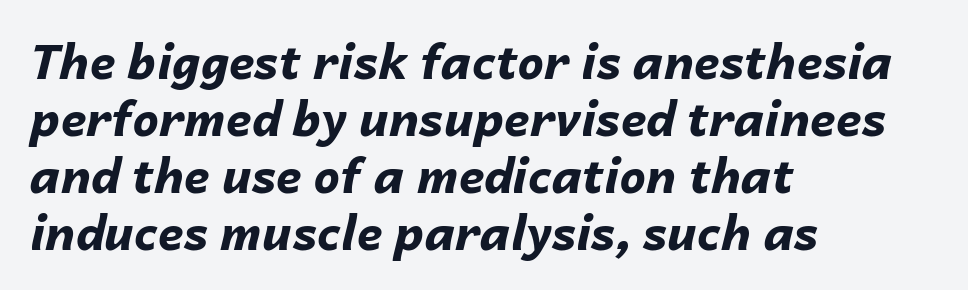
Q: Is the text bold? A: Yes.
Q: Is the text italic (slanted)? A: Yes, it leans right by about 14 degrees.
Q: Is the text underlined? A: No.
Q: How is the paragraph aligned? A: Left-aligned.
Q: Is the spacing between letters normal or unusually wide? A: Normal.
Q: Width (condensed, normal, or wide)? A: Normal.
Q: Stroke contrast? A: Low.
Q: x-height? A: Medium.
Q: Monospaced? A: No.
